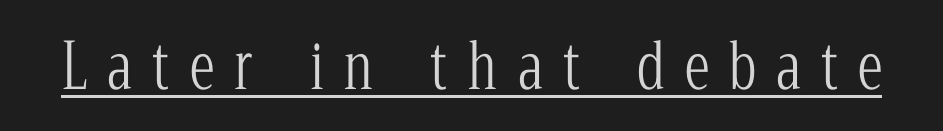
The face used here is seriffed, in the tradition of book romans. Spacing verdict: proportional, widths tailored to each character. Honestly, the underline is the first thing you notice here. Tall strokes in this sample are plumb rather than angled.
